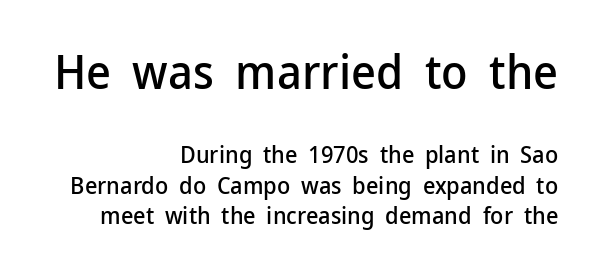
{"serif": "no", "italic": "no", "width": "normal", "stroke_contrast": "low", "x_height": "medium", "monospaced": "no", "underline": "no", "align": "right", "line_spacing": "normal", "line_spacing_ratio": 1.28, "letter_spacing": "normal", "letter_spacing_em": 0.0, "larger_block": "first", "size_ratio": 2.0, "glyph_px": 48}
